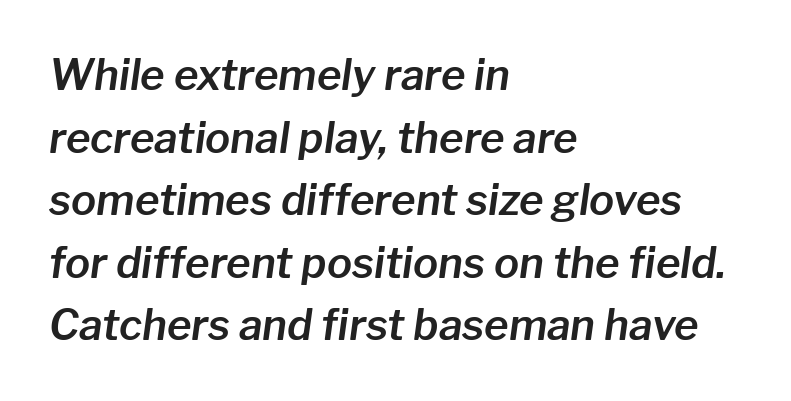
{"italic": "yes", "lean": "right", "slant_degrees": 8, "width": "normal", "stroke_contrast": "low", "x_height": "medium", "monospaced": "no", "underline": "no", "align": "left", "line_spacing": "normal", "line_spacing_ratio": 1.49, "letter_spacing": "normal", "letter_spacing_em": 0.0, "glyph_px": 42}
